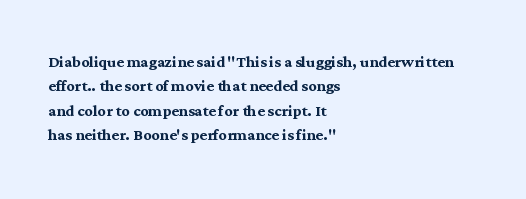
Q: Is the text bold? A: Yes.
Q: Is the text italic (slanted)? A: No, it is upright.
Q: Is the text underlined? A: No.
Q: How is the paragraph aligned? A: Left-aligned.
Q: Is the spacing between letters normal or unusually wide? A: Normal.
